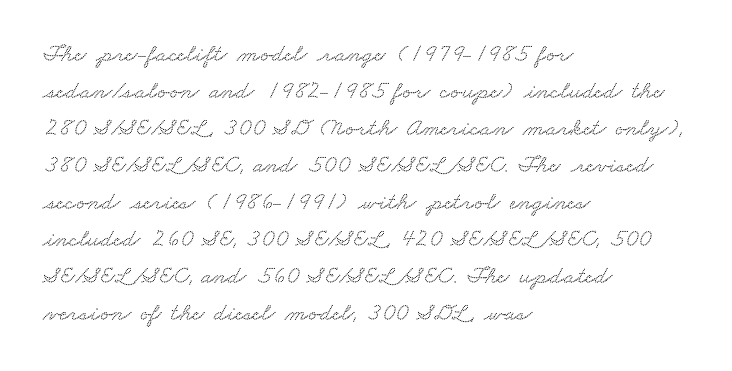
{"underline": "no", "align": "left", "line_spacing": "normal", "line_spacing_ratio": 1.48, "letter_spacing": "normal", "letter_spacing_em": 0.0, "glyph_px": 25}
